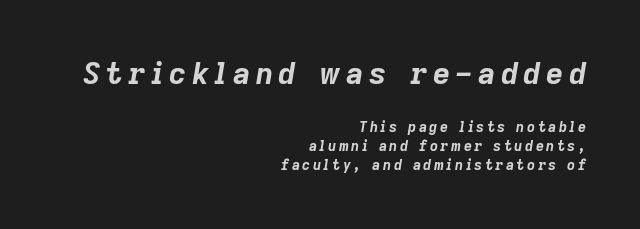
The image shows 30 px bold type, italic (leaning right); set right-aligned, normal line spacing (1.35x), not underlined; the first (top) block is 2.14x larger; low stroke contrast and a medium x-height.
